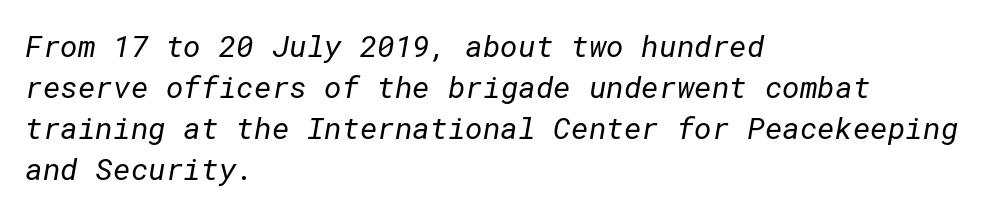
Q: Is the text bold? A: No.
Q: Is the typeface a serif or a sans-serif typeface? A: Sans-serif.
Q: Is the text underlined? A: No.
Q: How is the paragraph aligned? A: Left-aligned.
Q: Is the spacing between letters normal or unusually wide? A: Normal.
Q: Is the spacing between lines tight, normal or loose? A: Normal.
Q: Width (condensed, normal, or wide)? A: Normal.
Q: Stroke contrast? A: Low.
Q: x-height? A: Medium.
